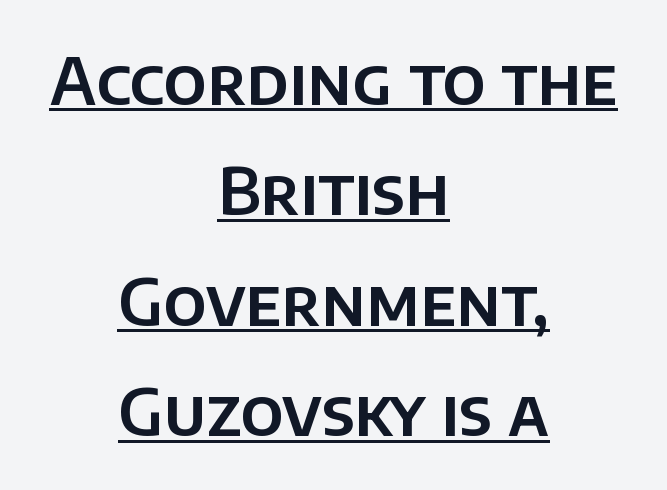
Note: no serifs on the glyphs. Think of a printed novel: that variable character pitch is what you see here. No extra tracking has been applied to these lines. Like a heading marked for emphasis, these lines bear an underscore. Which margin do the lines hug? Neither — every line sits in the middle. The specimen reads as upright at a glance.
